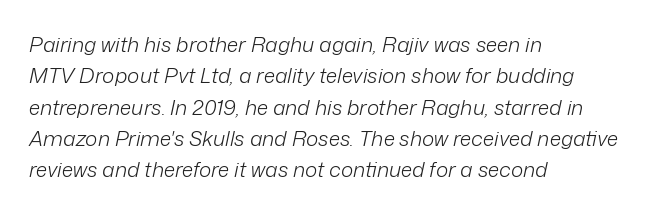
{"italic": "yes", "lean": "right", "slant_degrees": 12, "bold": "no", "underline": "no", "align": "left", "line_spacing": "normal", "line_spacing_ratio": 1.49, "letter_spacing": "normal", "letter_spacing_em": 0.0, "glyph_px": 21}
